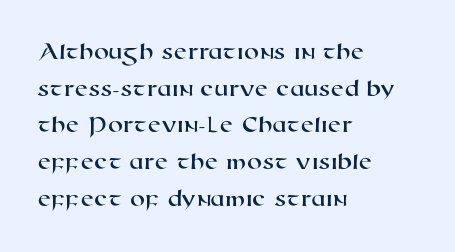
{"underline": "no", "align": "left", "line_spacing": "normal", "line_spacing_ratio": 1.53, "letter_spacing": "normal", "letter_spacing_em": 0.0, "glyph_px": 24}
